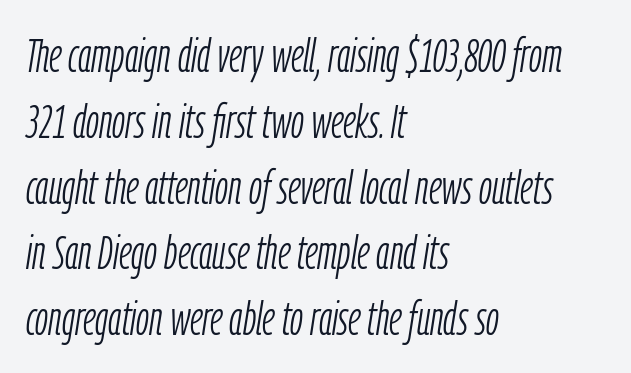
{"italic": "yes", "lean": "right", "slant_degrees": 9, "bold": "no", "weight": "light", "width": "condensed", "stroke_contrast": "low", "x_height": "medium", "monospaced": "no", "underline": "no", "align": "left", "line_spacing": "normal", "line_spacing_ratio": 1.4, "letter_spacing": "normal", "letter_spacing_em": 0.0, "glyph_px": 47}
